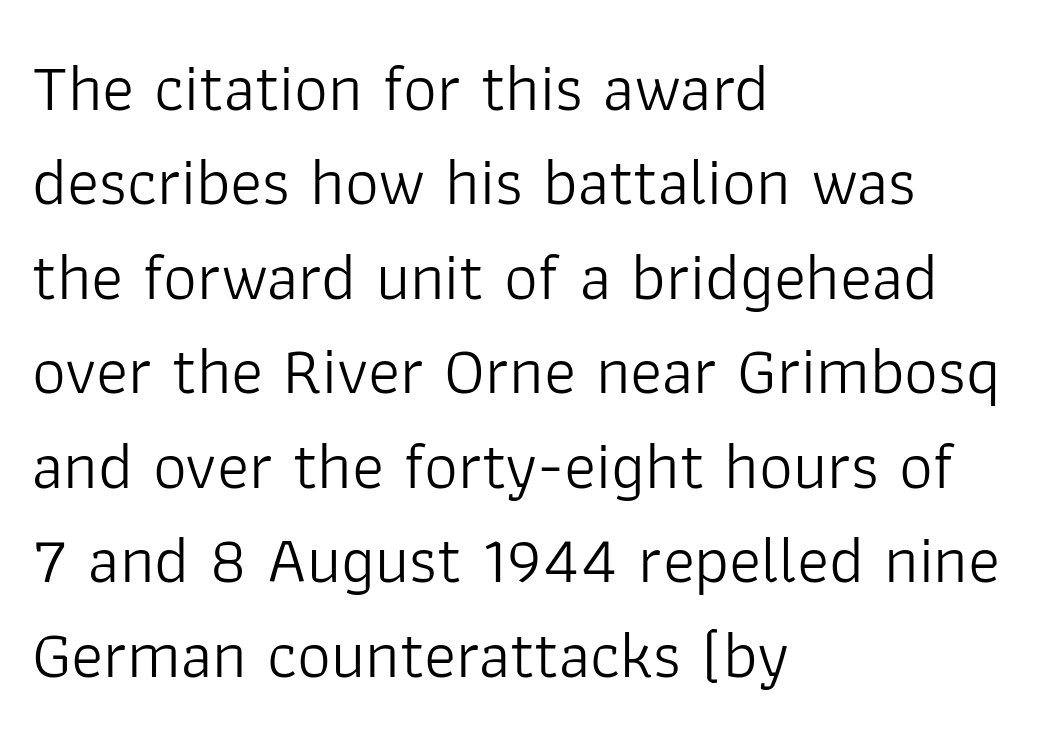
Spacing verdict: proportional, widths tailored to each character. Nobody touched the tracking dial on this one. These glyphs show unthickened strokes, regular width or finer. Are there feet on the stems? There aren't — it's a sans. Teacher's note: observe the even left margin — that is flush-left alignment.
